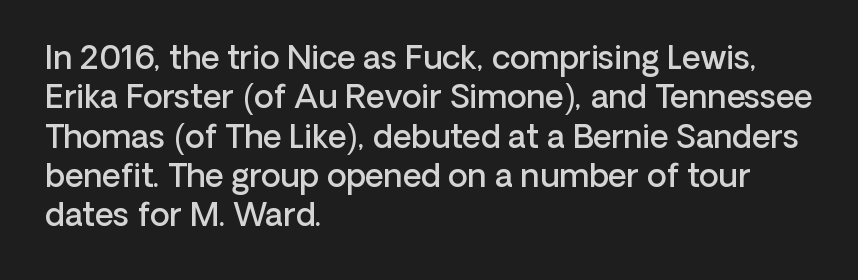
The gap between lines stays unmarked. Here the designer chose a conventional face with non-uniform glyph widths. Unlike italic type, these characters show no tilt at all. On the weight axis this lands at semibold, roughly 600. Default kerning and tracking; the words read as compact shapes. A sans-serif font was chosen for this passage.
